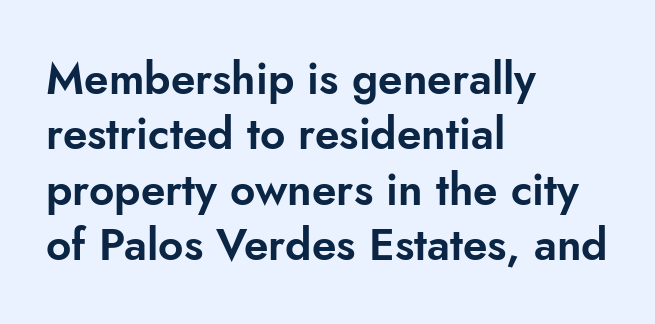
{"serif": "no", "italic": "no", "width": "normal", "stroke_contrast": "low", "x_height": "small", "monospaced": "no", "underline": "no", "align": "left", "line_spacing": "normal", "line_spacing_ratio": 1.26, "letter_spacing": "normal", "letter_spacing_em": 0.0, "glyph_px": 44}
